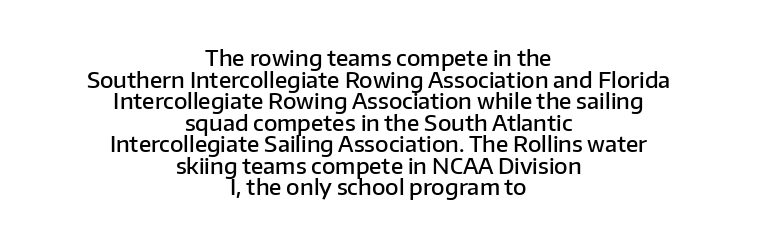
Q: Is the text bold? A: Semi-bold.
Q: Is the text italic (slanted)? A: No, it is upright.
Q: Is the text underlined? A: No.
Q: How is the paragraph aligned? A: Centered.
Q: Is the spacing between letters normal or unusually wide? A: Normal.
Q: Is the spacing between lines tight, normal or loose? A: Tight.
